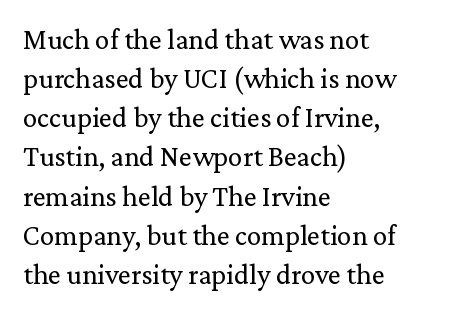
{"serif": "yes", "italic": "no", "bold": "no", "weight": "regular", "width": "normal", "stroke_contrast": "medium", "x_height": "medium", "monospaced": "no", "underline": "no", "align": "left", "line_spacing": "normal", "line_spacing_ratio": 1.35, "letter_spacing": "normal", "letter_spacing_em": 0.0, "glyph_px": 29}
